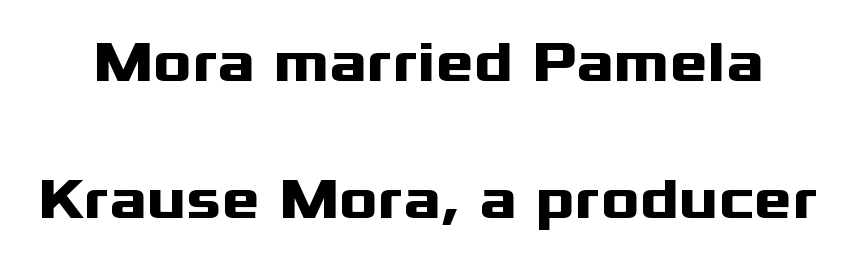
The font family rendered here belongs to the sans-serif group. The passage shown is emphatically bold. The space directly below the letters is spotless. Note the varied advance widths — an 'i' is clearly narrower than an 'm'. The leading is generous, giving the passage an open texture.
